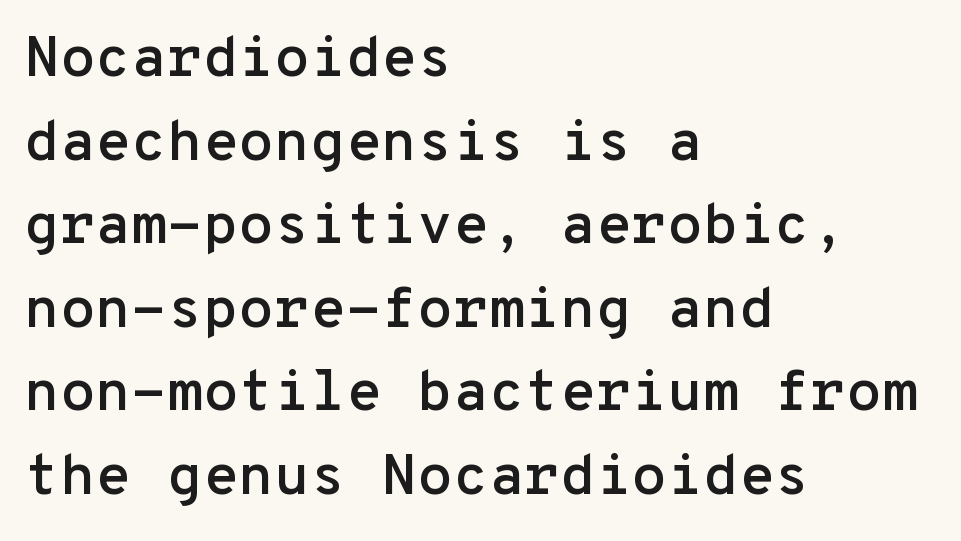
A classic flush-left, rag-right setting is used for this passage. Inter-character spacing is left at the font's built-in metrics. Characters remain perfectly vertical along every line. The space beneath each line is pristine and unruled. The leading is moderate, giving the passage an even texture.
